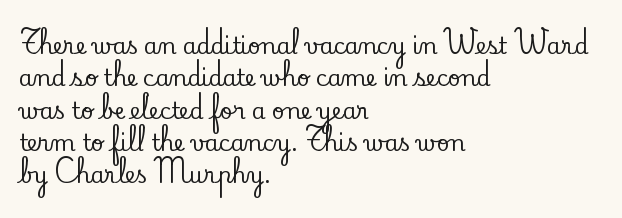
The image shows 22 px text type, upright; set left-aligned, normal line spacing (1.47x), normal letter spacing, not underlined.
